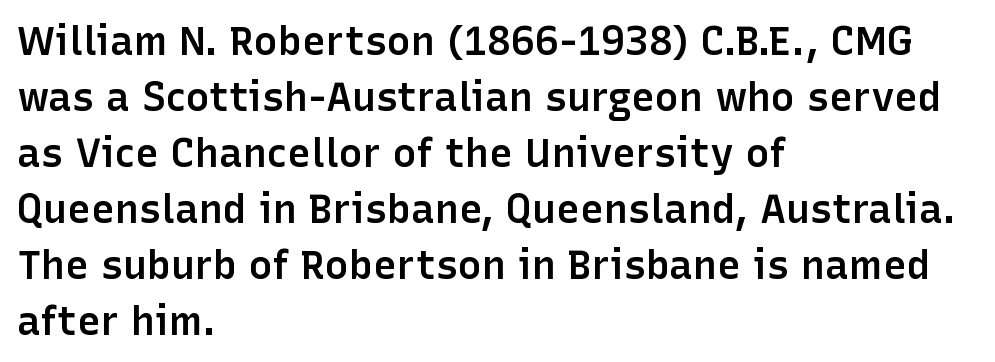
Q: Is the text bold? A: Semi-bold.
Q: Is the text italic (slanted)? A: No, it is upright.
Q: Is the typeface a serif or a sans-serif typeface? A: Sans-serif.
Q: Is the text underlined? A: No.
Q: How is the paragraph aligned? A: Left-aligned.
Q: Is the spacing between letters normal or unusually wide? A: Normal.
Q: Is the spacing between lines tight, normal or loose? A: Normal.
Q: Width (condensed, normal, or wide)? A: Normal.
Q: Stroke contrast? A: Low.
Q: x-height? A: Medium.
Q: Monospaced? A: No.
